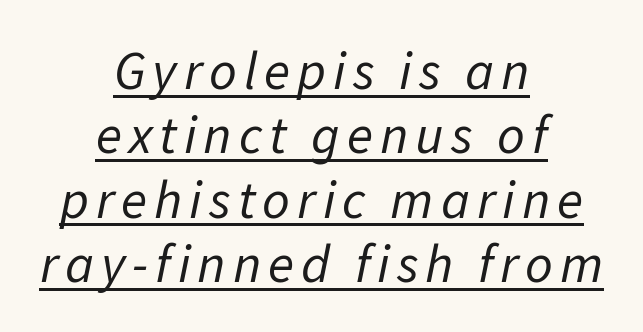
The cut favours lightness, reaching ordinary text weight at its darkest. The passage is arranged like a title page — every line centered. Note the varied advance widths — an 'i' is clearly narrower than an 'm'. Underlined type.
